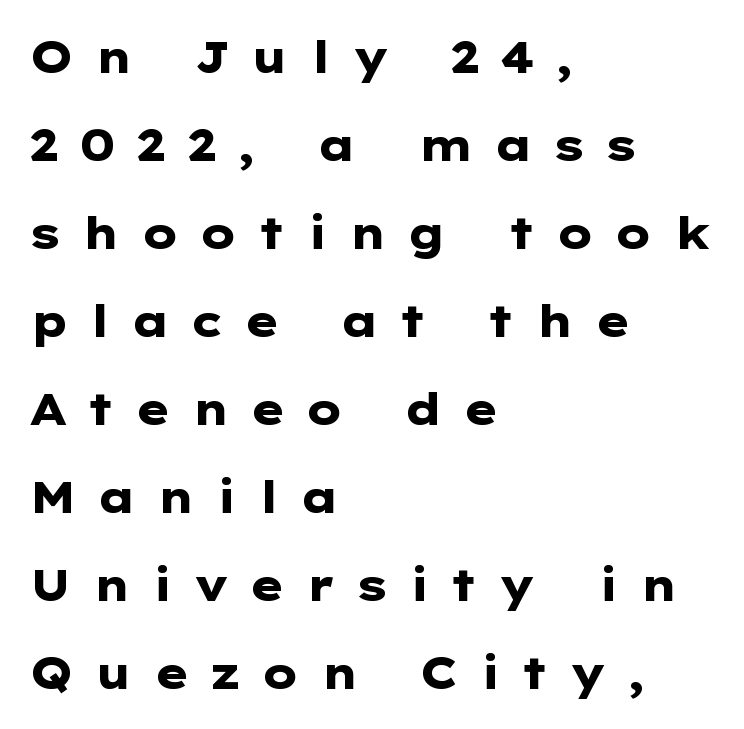
Q: Is the text bold? A: Yes.
Q: Is the text italic (slanted)? A: No, it is upright.
Q: Is the typeface a serif or a sans-serif typeface? A: Sans-serif.
Q: Is the text underlined? A: No.
Q: How is the paragraph aligned? A: Left-aligned.
Q: Is the spacing between letters normal or unusually wide? A: Unusually wide.
Q: Is the spacing between lines tight, normal or loose? A: Loose.
Q: Width (condensed, normal, or wide)? A: Wide.
Q: Stroke contrast? A: Low.
Q: x-height? A: Medium.
Q: Monospaced? A: No.
